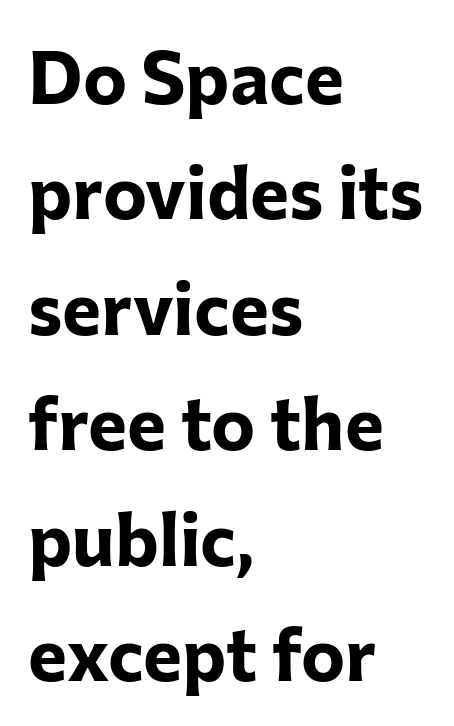
In terms of leading, this rendering sits right in the middle. The typography opts for an upright posture over an oblique one. I'd describe the lettering as bold — thick and assertive. Serif or sans? Sans — the stroke terminals are bare. Descender tails drop into unmarked territory. How are the letters spaced? Ordinarily, with no added tracking.
